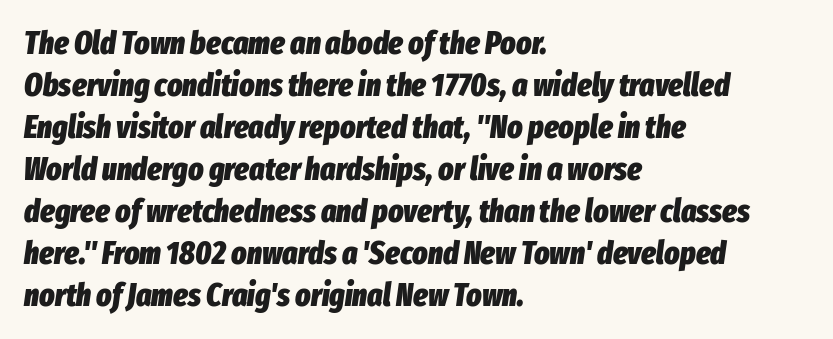
In terms of leading, this rendering sits right in the middle. It's the slanting kind of type. Inter-character spacing is left at the font's built-in metrics. Weight check: bold — yes, fully. Plain, unruled lines of type.
